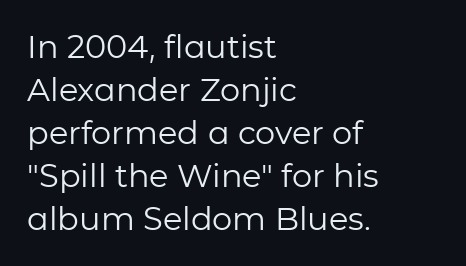
The image shows 32 px regular-weight sans-serif type, upright; set left-aligned, normal line spacing (1.34x), normal letter spacing, not underlined; low stroke contrast and a medium x-height.
